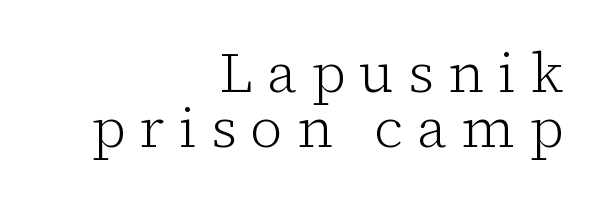
The specimen reads as upright at a glance. Old-style or modern, the face here clearly has serifs. The face looks like a standard text weight, possibly lighter. Notice how descenders almost collide with the ascenders below — that's tight leading. Check the space under the baseline: it is left empty. Display-style spreading of the glyphs; the letterfit is very open.
